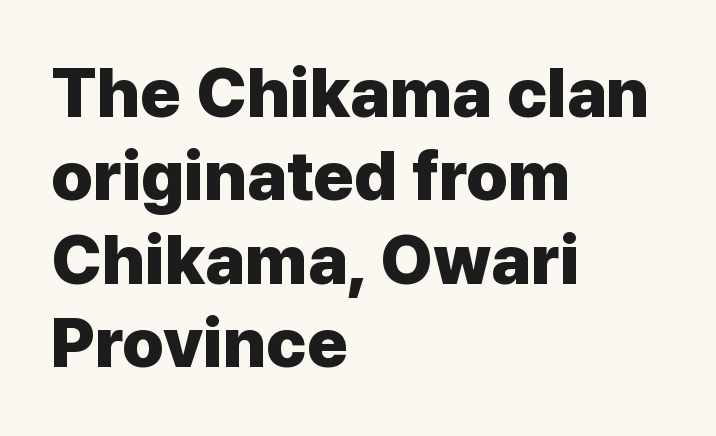
Q: Is the text bold? A: Yes.
Q: Is the text italic (slanted)? A: No, it is upright.
Q: Is the typeface a serif or a sans-serif typeface? A: Sans-serif.
Q: Is the text underlined? A: No.
Q: How is the paragraph aligned? A: Left-aligned.
Q: Is the spacing between letters normal or unusually wide? A: Normal.
Q: Width (condensed, normal, or wide)? A: Normal.
Q: Stroke contrast? A: Low.
Q: x-height? A: Medium.
Q: Monospaced? A: No.
